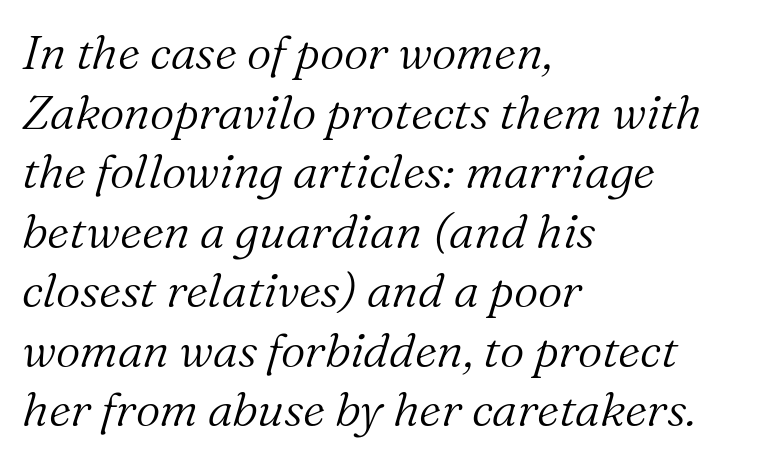
Caption: standard tracking, unaltered. Varying glyph widths throughout — classic text-font behaviour. Each stroke keeps to a modest, everyday thickness or less. The setting favours the left margin, as ordinary paragraphs usually do. Descenders hang freely into open space. The typography opts for an oblique posture over an upright one.
